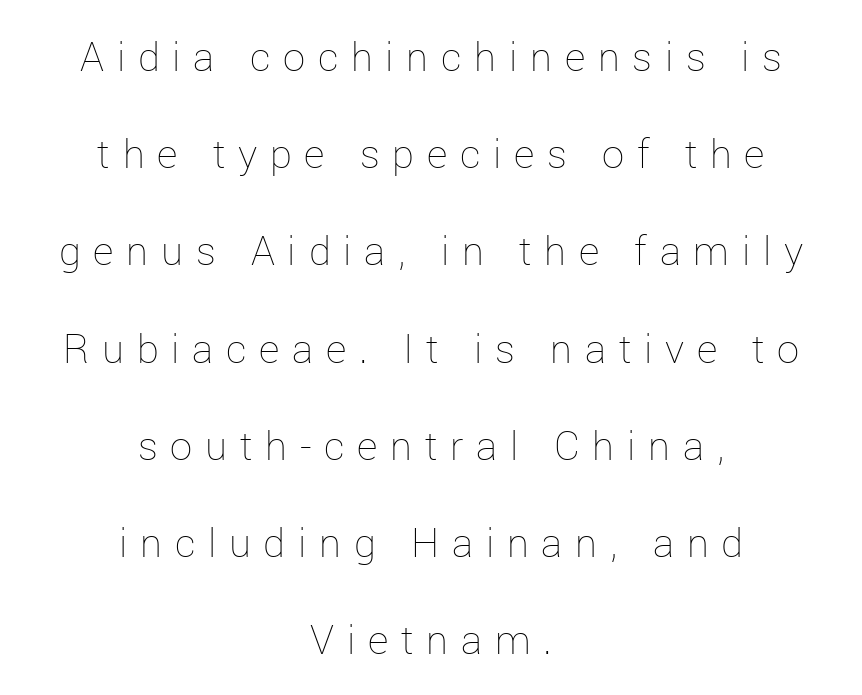
{"italic": "no", "bold": "no", "weight": "thin", "width": "normal", "stroke_contrast": "low", "x_height": "medium", "monospaced": "no", "underline": "no", "align": "center", "line_spacing": "loose", "line_spacing_ratio": 2.43, "letter_spacing": "wide", "letter_spacing_em": 0.32, "glyph_px": 40}
